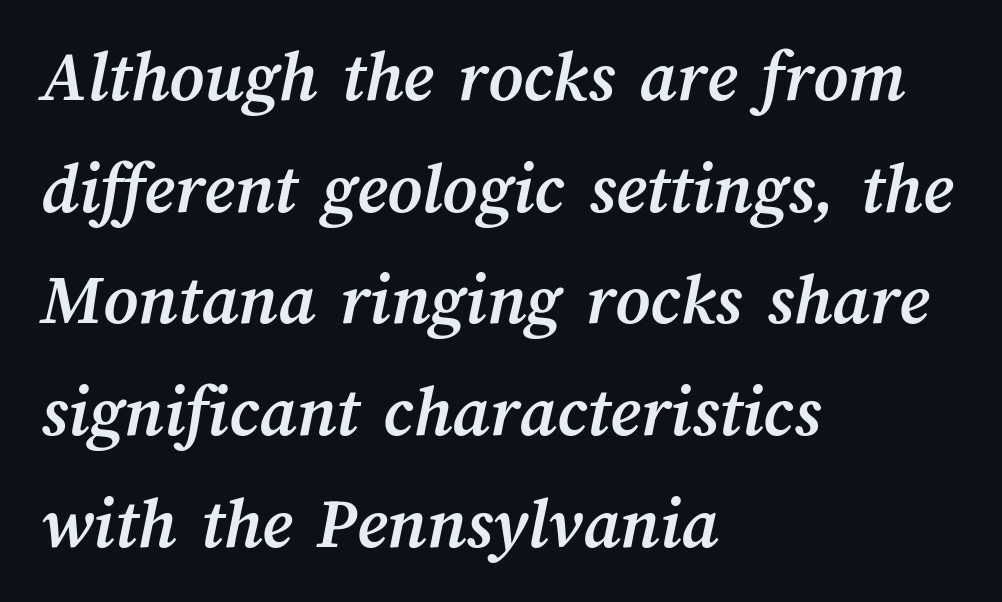
This sample uses plain, unmodified letter spacing. Stroke thickness is high; the sample reads as a true bold. Leading: standard. Notice how the passage keeps a crisp vertical edge on the left only. Varying glyph widths throughout — classic text-font behaviour.
